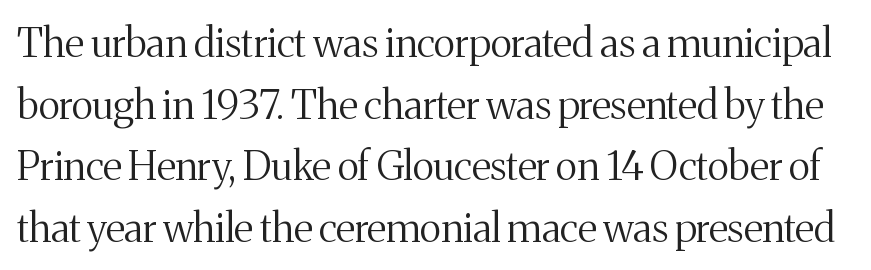
{"serif": "yes", "italic": "no", "bold": "no", "weight": "regular", "width": "normal", "stroke_contrast": "medium", "x_height": "medium", "monospaced": "no", "underline": "no", "line_spacing": "normal", "line_spacing_ratio": 1.54, "letter_spacing": "normal", "letter_spacing_em": 0.0, "glyph_px": 40}
